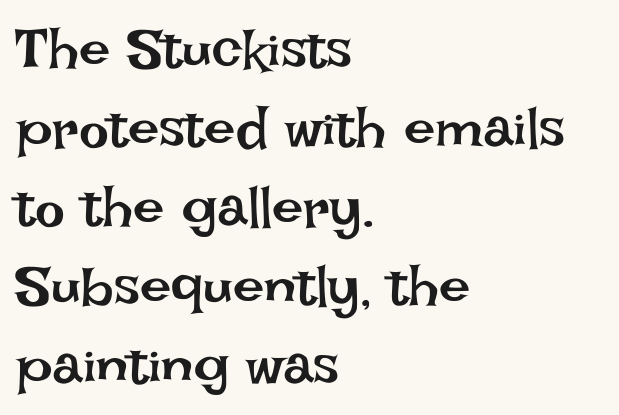
{"italic": "no", "bold": "no", "weight": "regular", "width": "normal", "stroke_contrast": "low", "x_height": "large", "monospaced": "no", "underline": "no", "align": "left", "line_spacing": "normal", "line_spacing_ratio": 1.41, "letter_spacing": "normal", "letter_spacing_em": 0.0, "glyph_px": 56}
